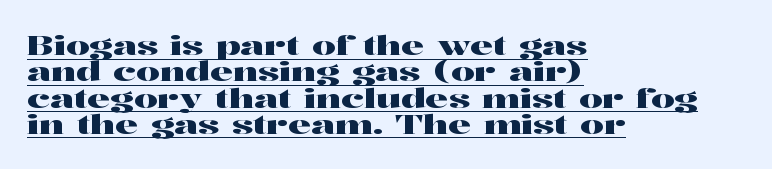
The image shows 26 px text type, upright; set left-aligned, tight line spacing (1.01x), normal letter spacing, underlined.
